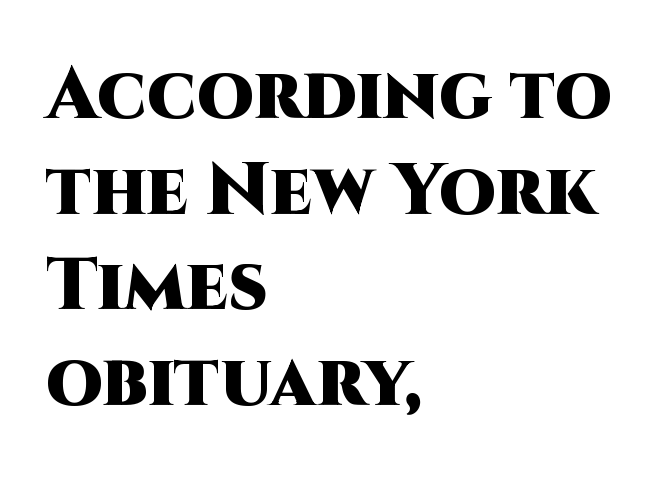
The image shows 73 px heavy sans-serif type, upright; set left-aligned, normal line spacing (1.31x), normal letter spacing, not underlined; high stroke contrast and a large x-height.
